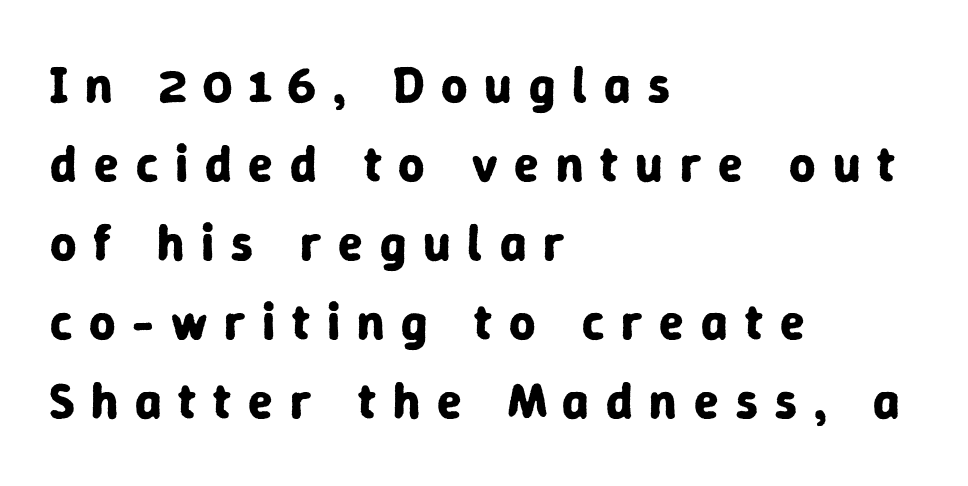
The baseline area is clear. In terms of letterspacing, this is a distinctly airy, spread setting. Honestly, the row spacing looks completely unremarkable. The type family on display is of the sans-serif kind. The rendering uses natural spacing where letterforms have individual widths.
